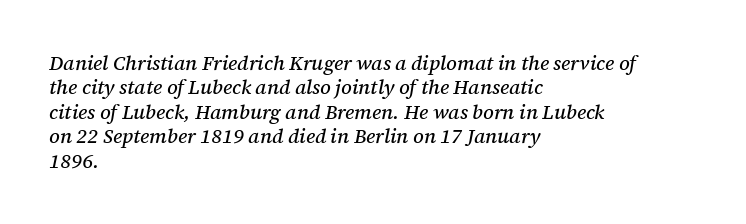
Q: Is the text italic (slanted)? A: Yes, it leans right by about 12 degrees.
Q: Is the text underlined? A: No.
Q: How is the paragraph aligned? A: Left-aligned.
Q: Is the spacing between letters normal or unusually wide? A: Normal.
